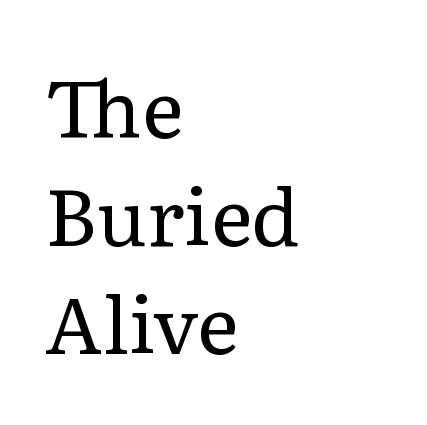
Q: Is the text bold? A: No.
Q: Is the text italic (slanted)? A: No, it is upright.
Q: Is the typeface a serif or a sans-serif typeface? A: Serif.
Q: Is the text underlined? A: No.
Q: How is the paragraph aligned? A: Left-aligned.
Q: Is the spacing between letters normal or unusually wide? A: Normal.
Q: Is the spacing between lines tight, normal or loose? A: Normal.
Q: Width (condensed, normal, or wide)? A: Normal.
Q: Stroke contrast? A: Low.
Q: x-height? A: Medium.
Q: Monospaced? A: No.
